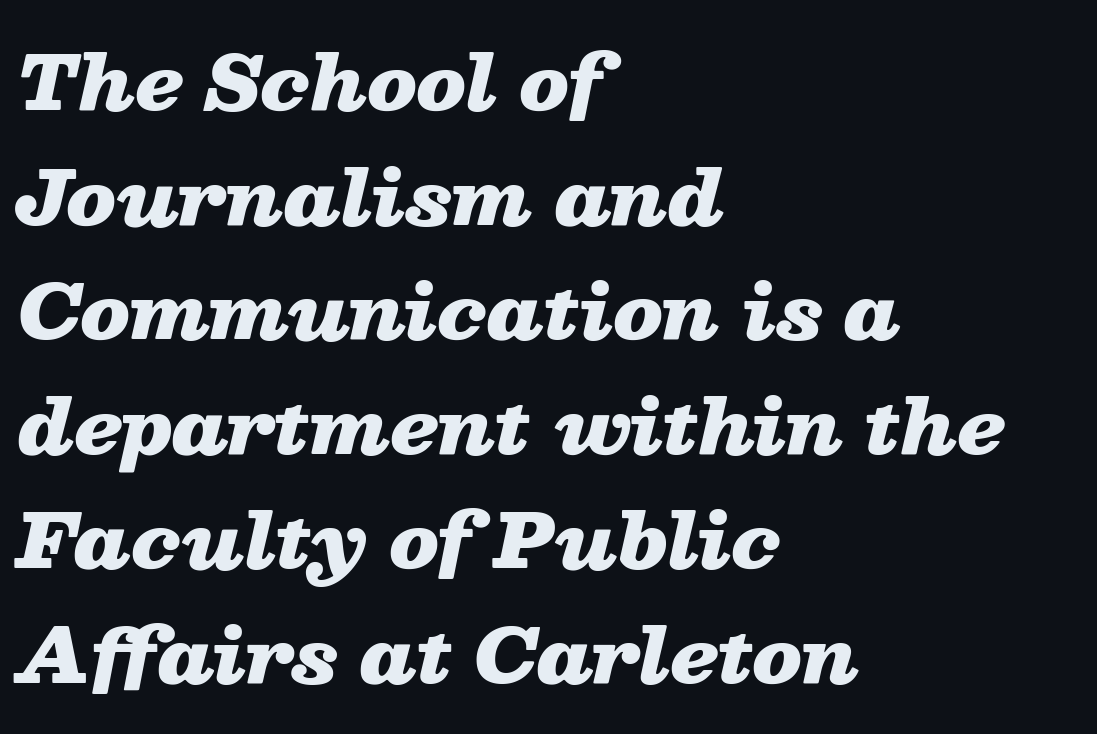
{"italic": "yes", "lean": "right", "slant_degrees": 13, "bold": "yes", "weight": "heavy", "width": "wide", "stroke_contrast": "low", "x_height": "medium", "monospaced": "no", "underline": "no", "align": "left", "line_spacing": "normal", "line_spacing_ratio": 1.57, "letter_spacing": "normal", "letter_spacing_em": 0.0, "glyph_px": 73}
